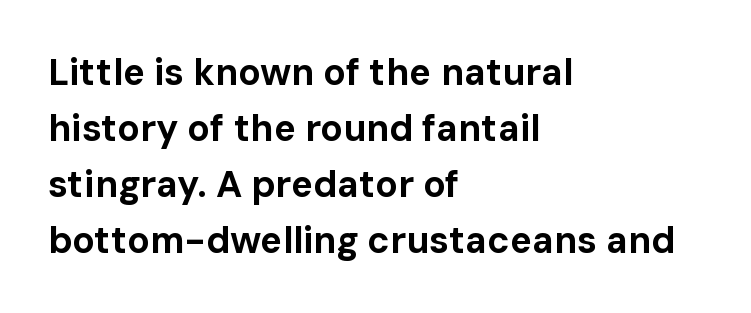
Strong, thick strokes mark this as bold type. Stroke terminals: plain, sans-serif. Posture: vertical. The leading is moderate, giving the passage an even texture. A typesetter would call this proportional, since set widths differ per character. No extra tracking has been applied to these lines.
